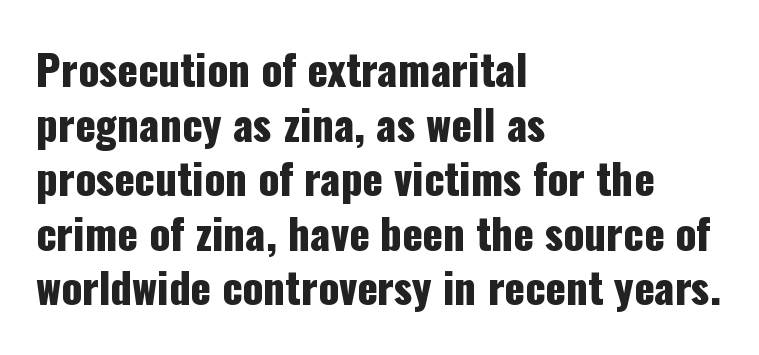
Q: Is the text italic (slanted)? A: No, it is upright.
Q: Is the typeface a serif or a sans-serif typeface? A: Sans-serif.
Q: Is the text underlined? A: No.
Q: How is the paragraph aligned? A: Left-aligned.
Q: Is the spacing between letters normal or unusually wide? A: Normal.
Q: Is the spacing between lines tight, normal or loose? A: Normal.
Q: Width (condensed, normal, or wide)? A: Condensed.
Q: Stroke contrast? A: Low.
Q: x-height? A: Medium.
Q: Monospaced? A: No.
